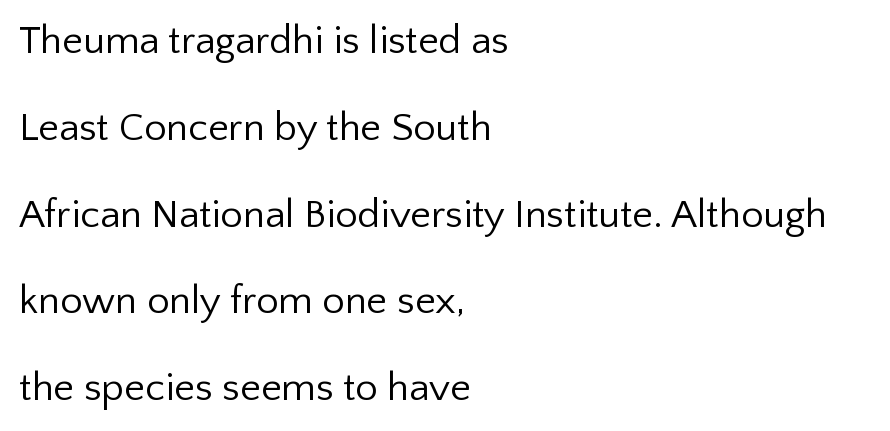
The image shows 40 px regular-weight sans-serif type, upright; set left-aligned, loose line spacing (2.17x), normal letter spacing, not underlined; low stroke contrast and a medium x-height.
